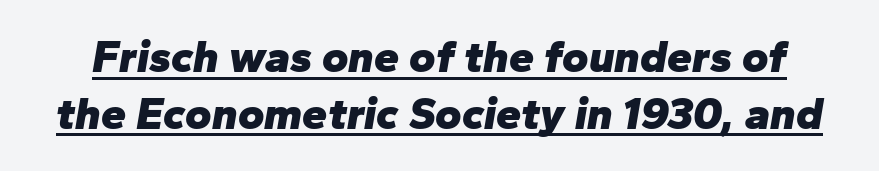
The image shows 45 px heavy type, italic (leaning right); set normal line spacing (1.26x), normal letter spacing, underlined; low stroke contrast and a medium x-height.
